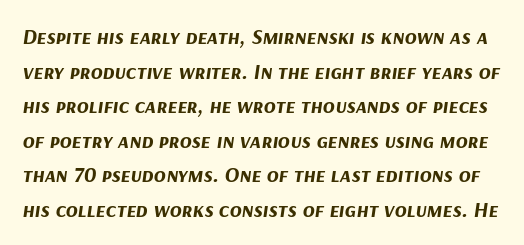
The image shows 22 px bold type, italic (leaning right); set normal line spacing (1.57x), normal letter spacing, not underlined.
